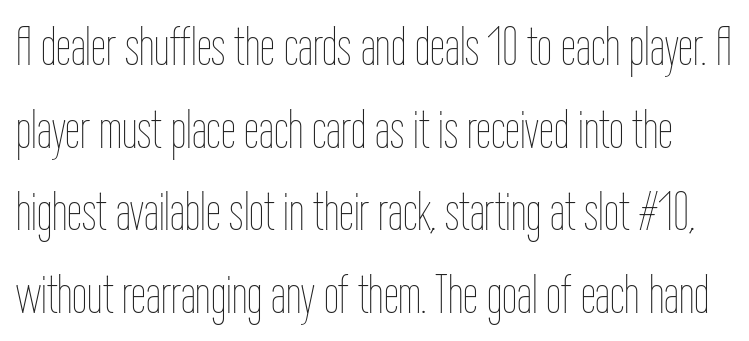
Note the varied advance widths — an 'i' is clearly narrower than an 'm'. Each new line begins a customary step beneath the previous one. Unlike italic type, these characters show no tilt at all. The baseline area is clear.
